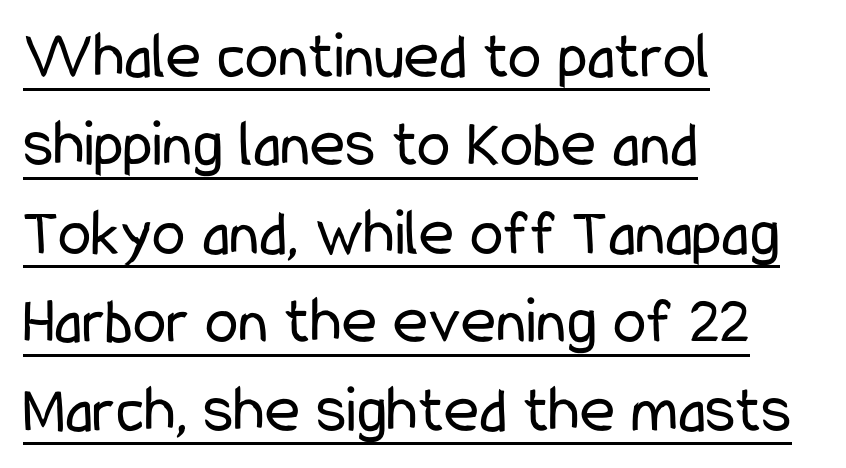
Q: Is the text bold? A: No.
Q: Is the text italic (slanted)? A: No, it is upright.
Q: Is the typeface a serif or a sans-serif typeface? A: Sans-serif.
Q: Is the text underlined? A: Yes.
Q: How is the paragraph aligned? A: Left-aligned.
Q: Is the spacing between letters normal or unusually wide? A: Normal.
Q: Is the spacing between lines tight, normal or loose? A: Normal.
Q: Width (condensed, normal, or wide)? A: Condensed.
Q: Stroke contrast? A: Low.
Q: x-height? A: Medium.
Q: Monospaced? A: No.
